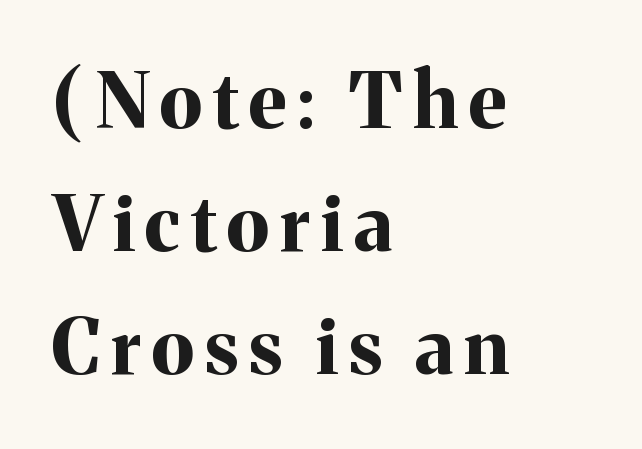
{"serif": "yes", "italic": "no", "bold": "yes", "weight": "bold", "width": "normal", "stroke_contrast": "medium", "x_height": "medium", "monospaced": "no", "underline": "no", "align": "left", "line_spacing": "normal", "line_spacing_ratio": 1.6, "glyph_px": 77}
